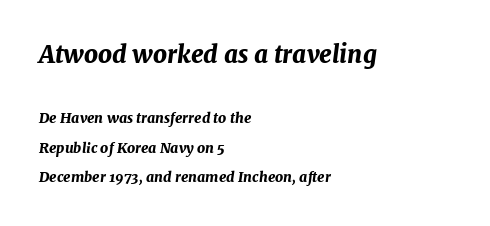
The image shows 24 px bold type, italic (leaning right); set left-aligned, loose line spacing (2.12x), normal letter spacing, not underlined; the first (top) block is 1.71x larger.
